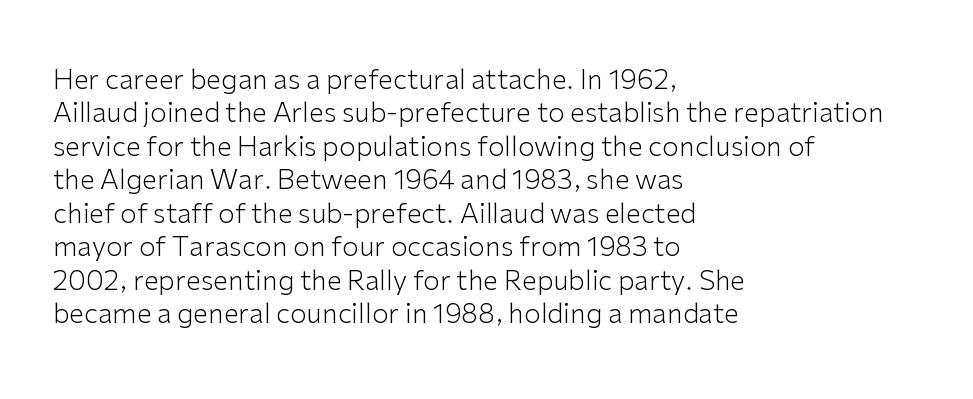
{"italic": "no", "bold": "no", "underline": "no", "align": "left", "line_spacing_ratio": 1.24, "letter_spacing": "normal", "letter_spacing_em": 0.0, "glyph_px": 27}
